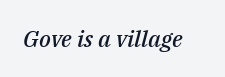
The image shows 23 px text type, italic (leaning right); set normal letter spacing, not underlined.
